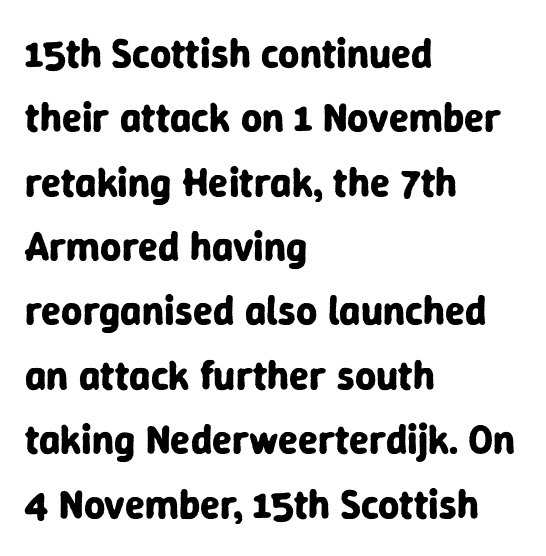
The image shows 41 px bold sans-serif type, upright; set left-aligned, normal line spacing (1.57x), normal letter spacing, not underlined; low stroke contrast and a medium x-height.
